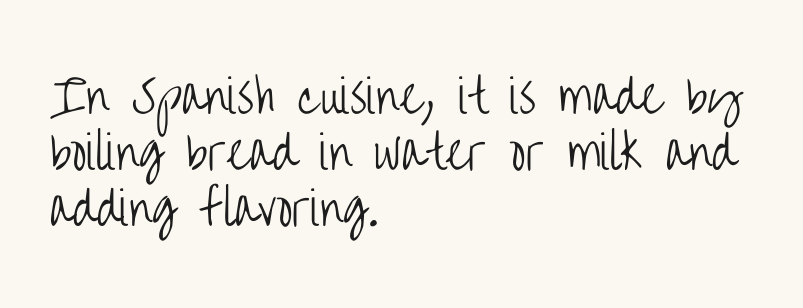
The image shows 46 px light, condensed sans-serif type, upright; set left-aligned, line spacing 1.22x, normal letter spacing, not underlined; low stroke contrast and a large x-height.
